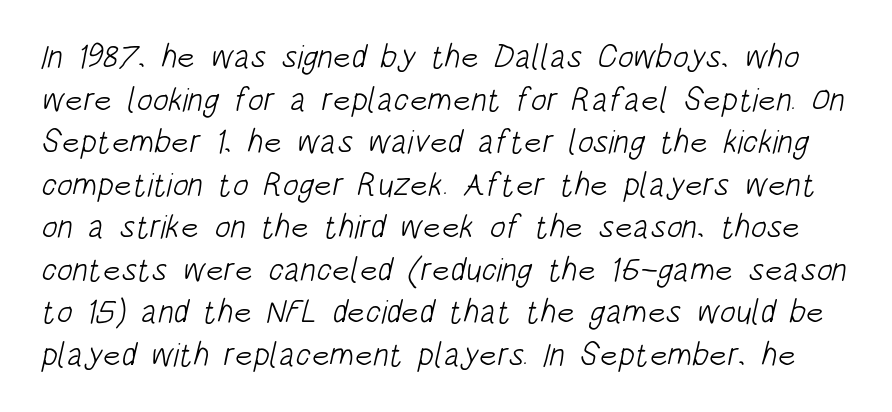
The image shows 33 px light, condensed sans-serif type; set normal line spacing (1.29x), normal letter spacing, not underlined; low stroke contrast and a large x-height.
